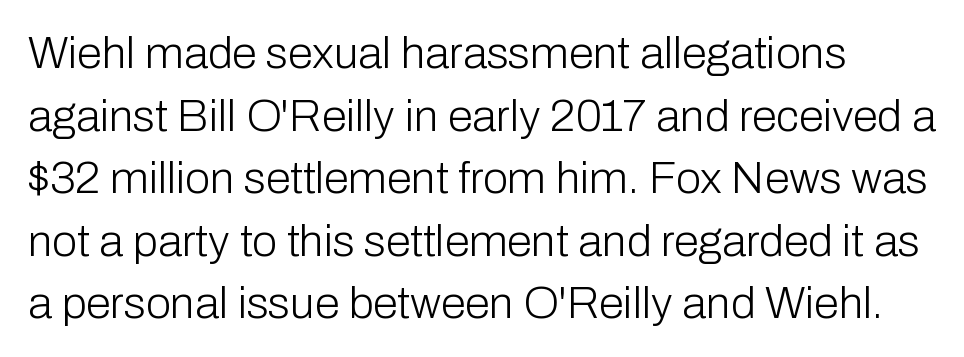
The image shows 45 px light sans-serif type, upright; set normal line spacing (1.39x), normal letter spacing, not underlined; low stroke contrast and a medium x-height.
